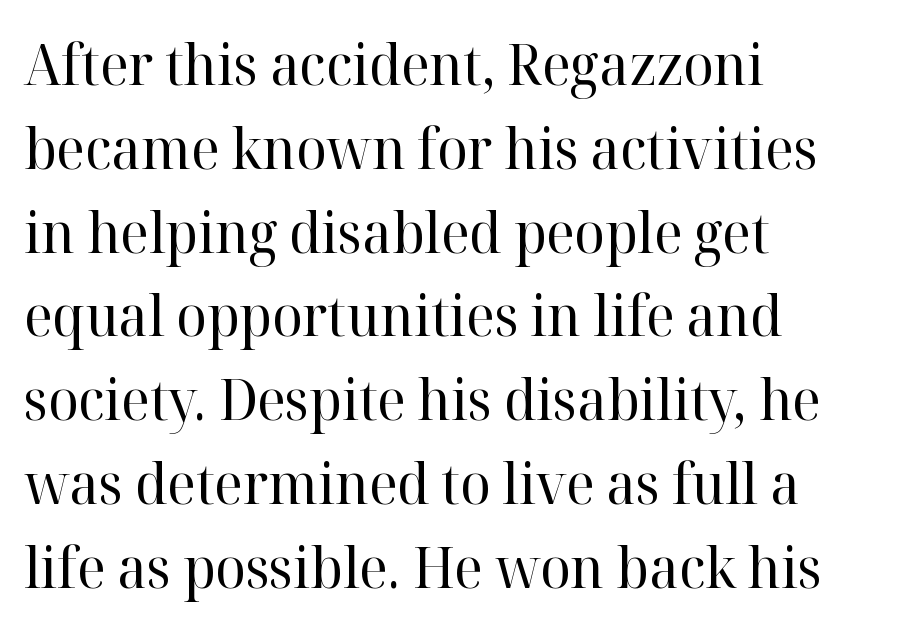
Q: Is the text bold? A: No.
Q: Is the text italic (slanted)? A: No, it is upright.
Q: Is the typeface a serif or a sans-serif typeface? A: Serif.
Q: Is the text underlined? A: No.
Q: How is the paragraph aligned? A: Left-aligned.
Q: Is the spacing between letters normal or unusually wide? A: Normal.
Q: Is the spacing between lines tight, normal or loose? A: Normal.
Q: Width (condensed, normal, or wide)? A: Normal.
Q: Stroke contrast? A: High.
Q: x-height? A: Medium.
Q: Monospaced? A: No.
